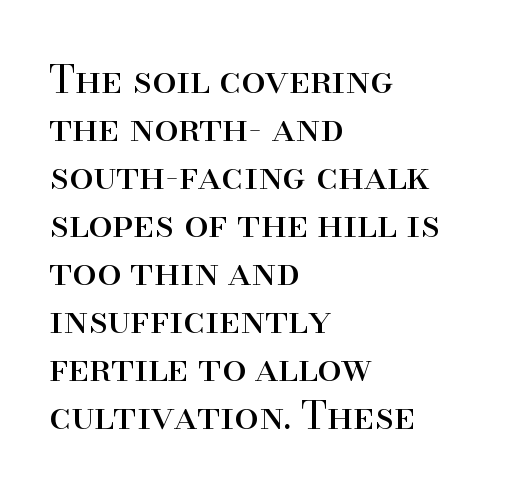
The image shows 39 px regular-weight serif type, upright; set left-aligned, line spacing 1.23x, normal letter spacing, not underlined; high stroke contrast and a small x-height.
